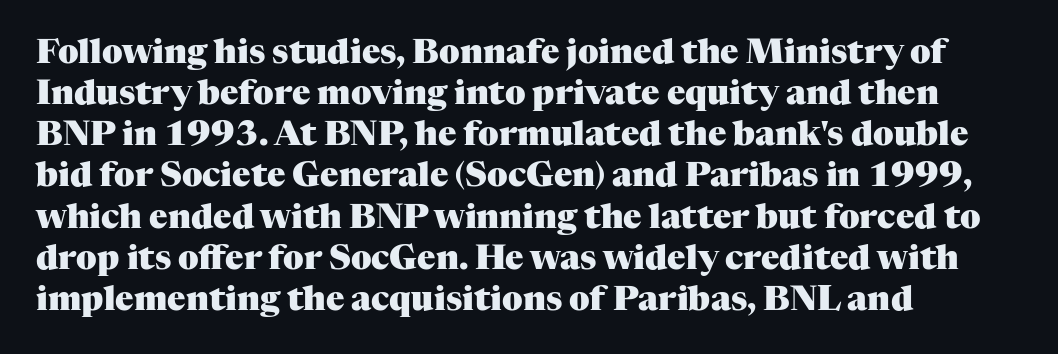
{"serif": "yes", "italic": "no", "bold": "yes", "weight": "heavy", "width": "normal", "stroke_contrast": "medium", "x_height": "medium", "monospaced": "no", "underline": "no", "align": "left", "line_spacing_ratio": 1.21, "letter_spacing": "normal", "letter_spacing_em": 0.0, "glyph_px": 34}
